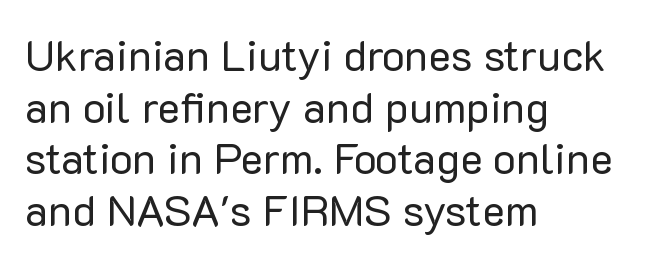
It's the straight-up-and-down kind of type. The typesetter chose a ragged-right arrangement here. Compared with typical body copy, the letter spacing here is the same. Weight: not bold — regular or lighter. The rendering uses natural spacing where letterforms have individual widths. Serif or sans? Sans — the stroke terminals are bare.
